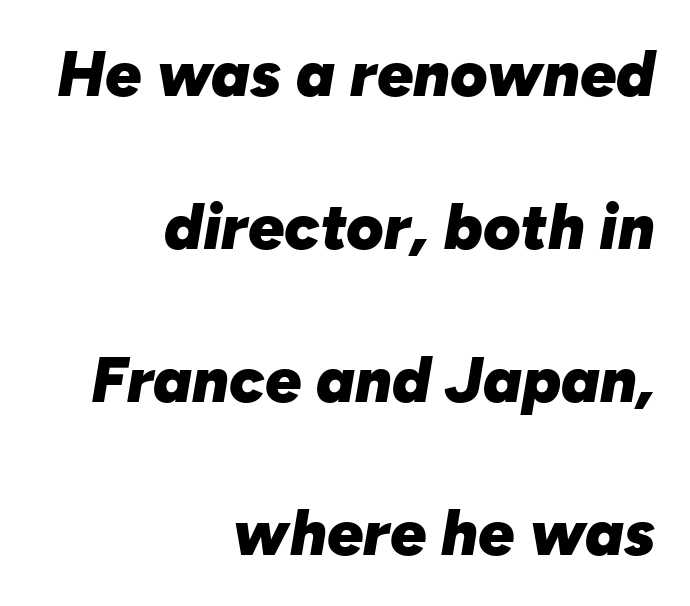
A typesetter would call this proportional, since set widths differ per character. Italic: yes, the glyphs are oblique. Line spacing here is loose. The strokes are fattened all the way to bold. Descenders hang freely into open space.
